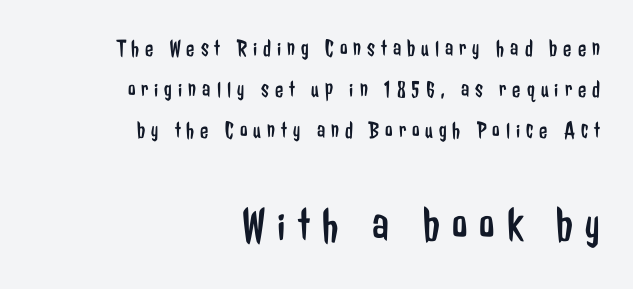
The image shows 49 px regular-weight, condensed sans-serif type, upright; set right-aligned, normal line spacing (1.7x), unusually wide letter spacing (+0.25 em), not underlined; the second (bottom) block is 2.04x larger; low stroke contrast and a medium x-height.
